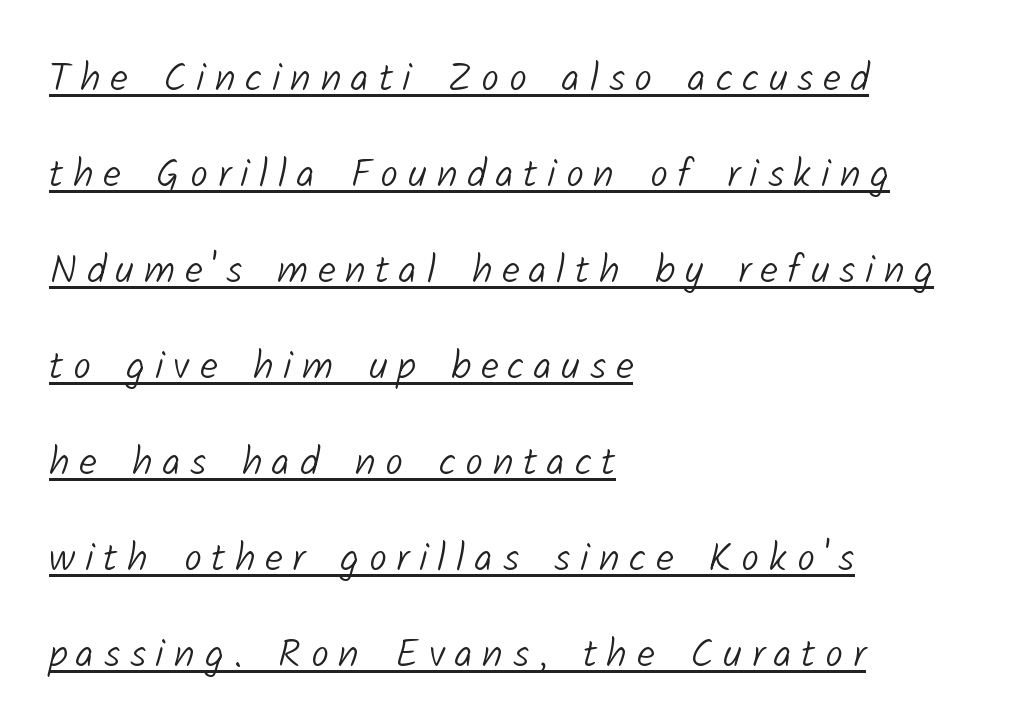
The image shows 40 px light sans-serif type; set left-aligned, loose line spacing (2.4x), unusually wide letter spacing (+0.24 em), underlined; low stroke contrast and a medium x-height.
